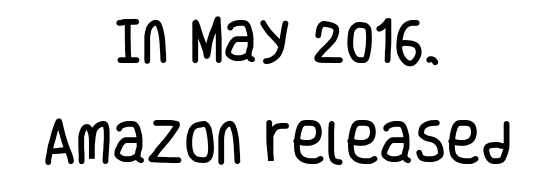
Q: Is the text italic (slanted)? A: No, it is upright.
Q: Is the typeface a serif or a sans-serif typeface? A: Sans-serif.
Q: Is the text underlined? A: No.
Q: How is the paragraph aligned? A: Centered.
Q: Is the spacing between letters normal or unusually wide? A: Normal.
Q: Is the spacing between lines tight, normal or loose? A: Loose.
Q: Width (condensed, normal, or wide)? A: Condensed.
Q: Stroke contrast? A: Low.
Q: x-height? A: Large.
Q: Monospaced? A: No.
